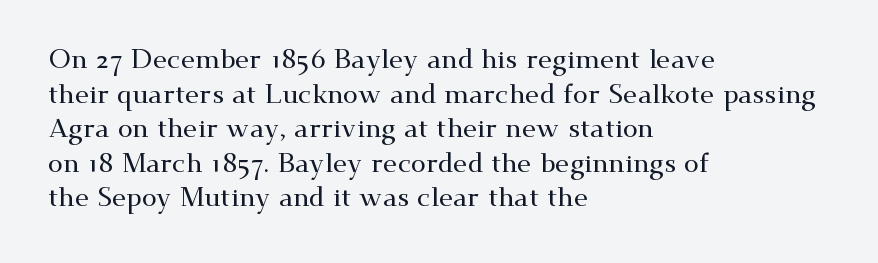
Q: Is the text italic (slanted)? A: No, it is upright.
Q: Is the text underlined? A: No.
Q: How is the paragraph aligned? A: Left-aligned.
Q: Is the spacing between letters normal or unusually wide? A: Normal.
Q: Is the spacing between lines tight, normal or loose? A: Normal.
